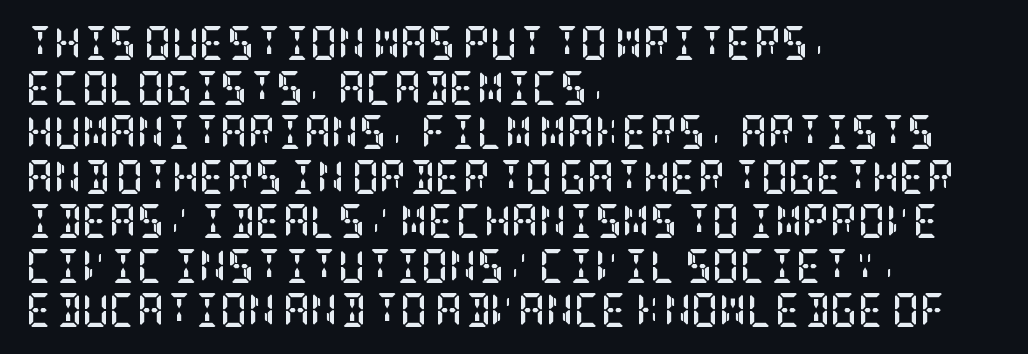
Underline: absent. The lines in this sample share a left origin and differ only in where they stop. Every stem runs plumb, perpendicular to the baseline. There is no visible air inserted between adjacent glyphs. Compared with typical paragraphs, the rows here are spaced about the same.
